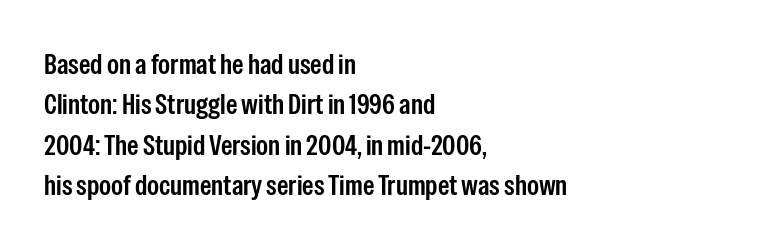
Q: Is the text italic (slanted)? A: No, it is upright.
Q: Is the typeface a serif or a sans-serif typeface? A: Sans-serif.
Q: Is the text underlined? A: No.
Q: How is the paragraph aligned? A: Left-aligned.
Q: Is the spacing between letters normal or unusually wide? A: Normal.
Q: Is the spacing between lines tight, normal or loose? A: Normal.
Q: Width (condensed, normal, or wide)? A: Condensed.
Q: Stroke contrast? A: Low.
Q: x-height? A: Medium.
Q: Monospaced? A: No.
